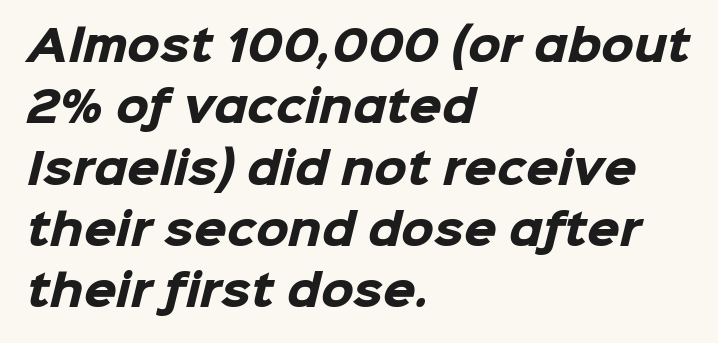
{"serif": "no", "bold": "yes", "weight": "heavy", "width": "normal", "stroke_contrast": "low", "x_height": "medium", "monospaced": "no", "underline": "no", "align": "left", "line_spacing": "normal", "line_spacing_ratio": 1.46, "letter_spacing": "normal", "letter_spacing_em": 0.0, "glyph_px": 42}
